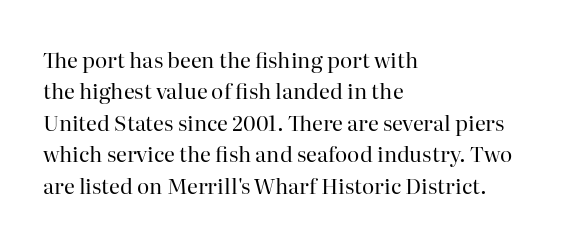
{"italic": "no", "bold": "no", "underline": "no", "align": "left", "line_spacing": "normal", "line_spacing_ratio": 1.5, "letter_spacing": "normal", "letter_spacing_em": 0.0, "glyph_px": 21}
